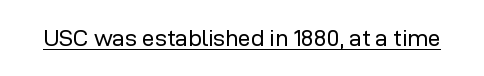
Students, observe the line beneath the letters — that is underlining. You can tell it's not italic because the verticals are truly vertical. Stems here are at most as thick as an everyday book face. Between one letter and the next there's only the usual sliver of space.
